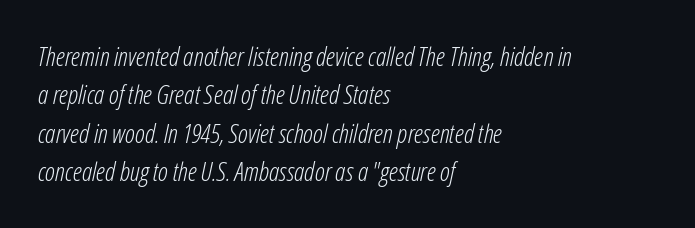
{"italic": "yes", "lean": "right", "slant_degrees": 12, "bold": "no", "underline": "no", "align": "left", "line_spacing": "normal", "line_spacing_ratio": 1.48, "letter_spacing": "normal", "letter_spacing_em": 0.0, "glyph_px": 26}
